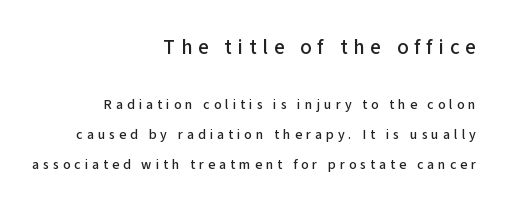
Q: Is the text italic (slanted)? A: No, it is upright.
Q: Is the text underlined? A: No.
Q: How is the paragraph aligned? A: Right-aligned.
Q: Is the spacing between letters normal or unusually wide? A: Unusually wide.
Q: Is the spacing between lines tight, normal or loose? A: Loose.
Q: Which block of text is set in a larger size, the first (top) or the second (bottom)? A: The first (top) one.
